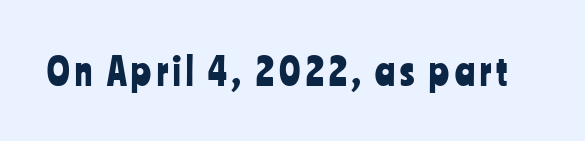
{"serif": "no", "italic": "no", "width": "condensed", "stroke_contrast": "low", "x_height": "medium", "monospaced": "no", "underline": "no", "glyph_px": 37}
